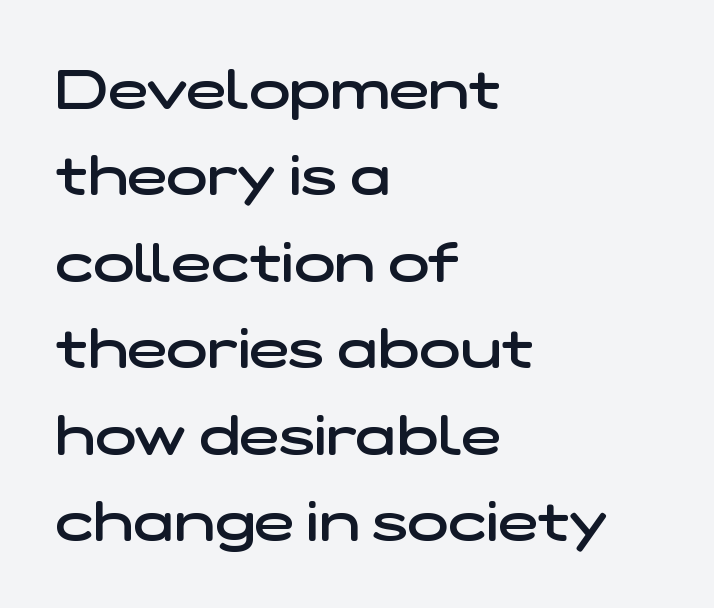
{"serif": "no", "bold": "semi", "weight": "semibold", "width": "wide", "stroke_contrast": "low", "x_height": "medium", "monospaced": "no", "underline": "no", "align": "left", "line_spacing": "normal", "line_spacing_ratio": 1.6, "letter_spacing": "normal", "letter_spacing_em": 0.0, "glyph_px": 54}
